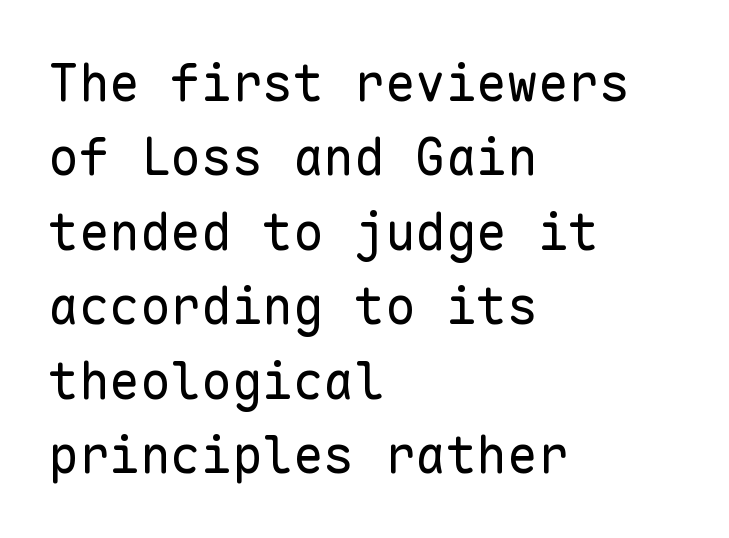
The image shows 51 px regular-weight sans-serif type, upright, monospaced; set left-aligned, normal line spacing (1.46x), normal letter spacing, not underlined; low stroke contrast and a medium x-height.
